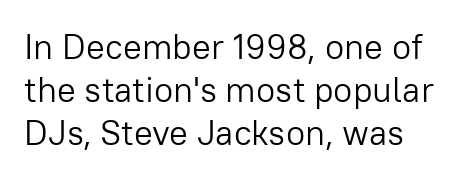
Q: Is the text bold? A: No.
Q: Is the text italic (slanted)? A: No, it is upright.
Q: Is the typeface a serif or a sans-serif typeface? A: Sans-serif.
Q: Is the text underlined? A: No.
Q: How is the paragraph aligned? A: Left-aligned.
Q: Is the spacing between letters normal or unusually wide? A: Normal.
Q: Width (condensed, normal, or wide)? A: Normal.
Q: Stroke contrast? A: Low.
Q: x-height? A: Medium.
Q: Monospaced? A: No.
